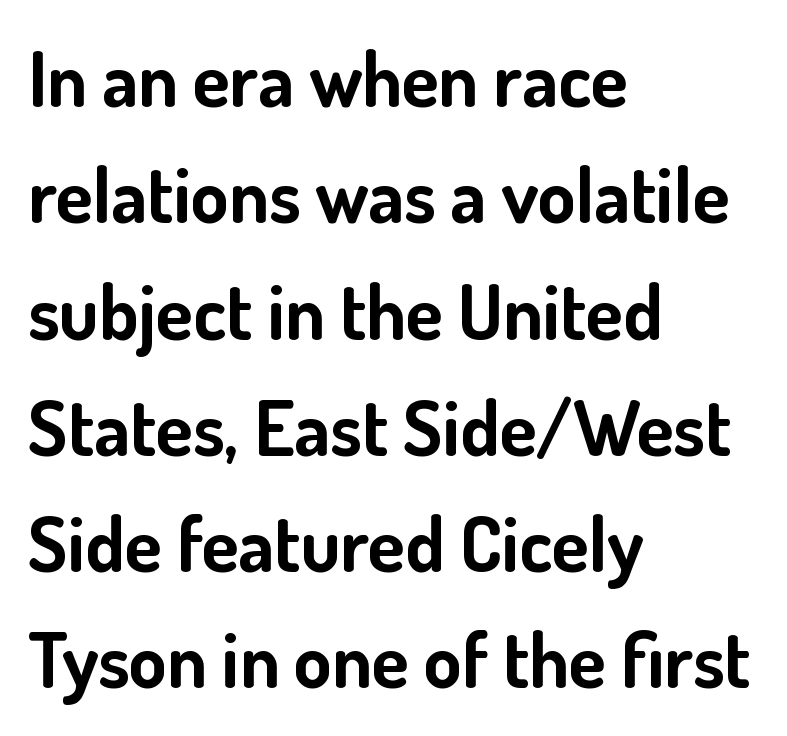
Is there any slant? The stems are plumb. Clear beneath every line of the passage. Observe the absence of serifs on each vertical stroke in this sample. What stands out about the letter spacing? Nothing — it is the standard amount.
